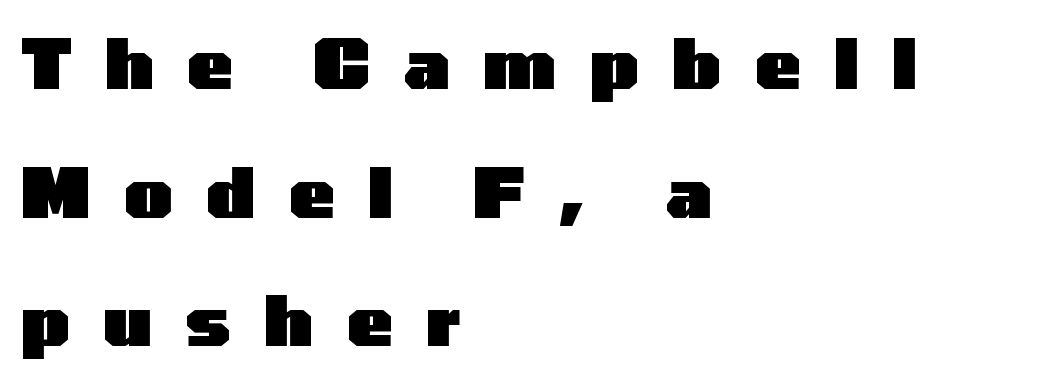
Note: no serifs on the glyphs. Underline: absent. These lines have a slow, spaced-out rhythm from letter to letter. The type sits square on the baseline with zero lean. Reading down the block, your eye returns to a fixed left position each line. These lines carry a lot of weight — the face is fully bold.
